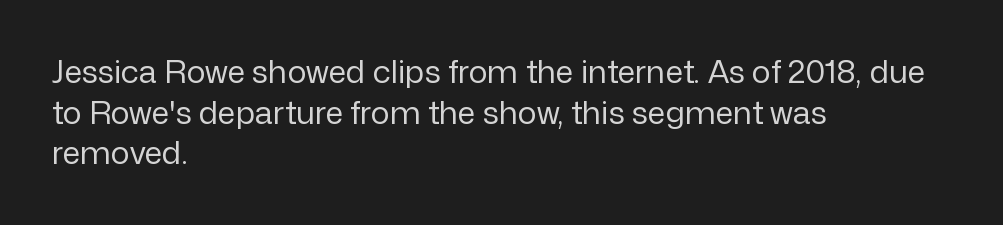
The image shows 32 px regular-weight sans-serif type, upright; set left-aligned, normal line spacing (1.27x), normal letter spacing, not underlined; low stroke contrast and a medium x-height.
